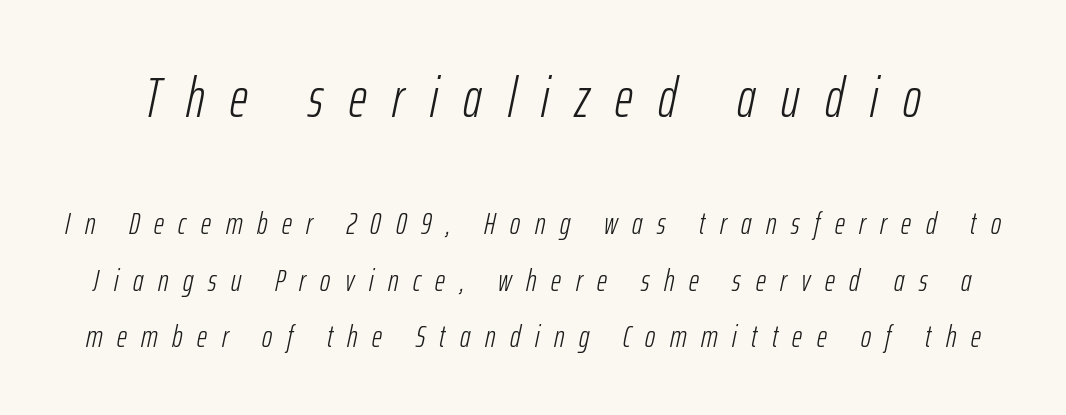
Q: Is the text bold? A: No.
Q: Is the text italic (slanted)? A: Yes, it leans right by about 12 degrees.
Q: Is the text underlined? A: No.
Q: Is the spacing between letters normal or unusually wide? A: Unusually wide.
Q: Which block of text is set in a larger size, the first (top) or the second (bottom)? A: The first (top) one.
Q: Width (condensed, normal, or wide)? A: Condensed.
Q: Stroke contrast? A: Low.
Q: x-height? A: Medium.
Q: Monospaced? A: No.
